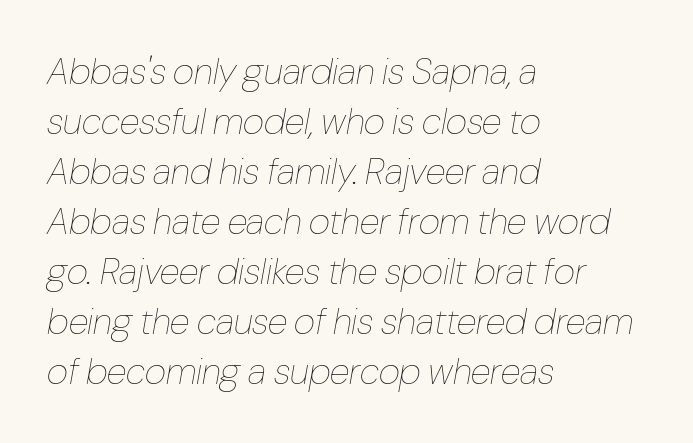
{"italic": "yes", "lean": "right", "slant_degrees": 10, "bold": "no", "weight": "thin", "width": "condensed", "stroke_contrast": "low", "x_height": "medium", "monospaced": "no", "underline": "no", "align": "left", "line_spacing": "normal", "line_spacing_ratio": 1.35, "letter_spacing": "normal", "letter_spacing_em": 0.0, "glyph_px": 37}
